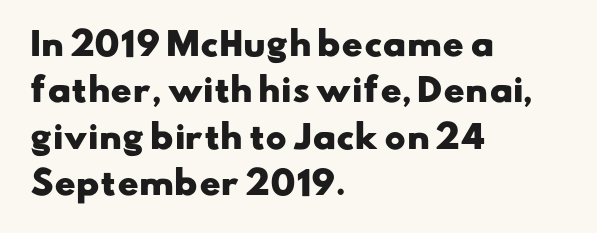
Q: Is the text bold? A: Yes.
Q: Is the typeface a serif or a sans-serif typeface? A: Sans-serif.
Q: Is the text underlined? A: No.
Q: How is the paragraph aligned? A: Left-aligned.
Q: Is the spacing between letters normal or unusually wide? A: Normal.
Q: Is the spacing between lines tight, normal or loose? A: Normal.
Q: Width (condensed, normal, or wide)? A: Wide.
Q: Stroke contrast? A: Low.
Q: x-height? A: Small.
Q: Monospaced? A: No.
